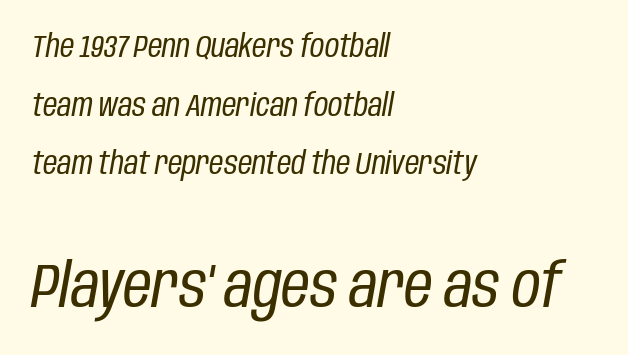
The image shows 62 px regular-weight, condensed type, italic (leaning right); set left-aligned, line spacing 1.89x, normal letter spacing, not underlined; the second (bottom) block is 2.0x larger; low stroke contrast and a large x-height.
